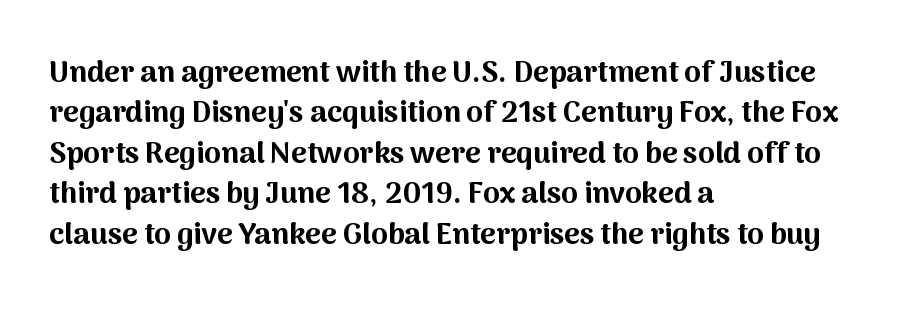
Q: Is the text bold? A: Yes.
Q: Is the text italic (slanted)? A: No, it is upright.
Q: Is the typeface a serif or a sans-serif typeface? A: Sans-serif.
Q: Is the text underlined? A: No.
Q: How is the paragraph aligned? A: Left-aligned.
Q: Is the spacing between letters normal or unusually wide? A: Normal.
Q: Is the spacing between lines tight, normal or loose? A: Normal.
Q: Width (condensed, normal, or wide)? A: Normal.
Q: Stroke contrast? A: Medium.
Q: x-height? A: Medium.
Q: Monospaced? A: No.
